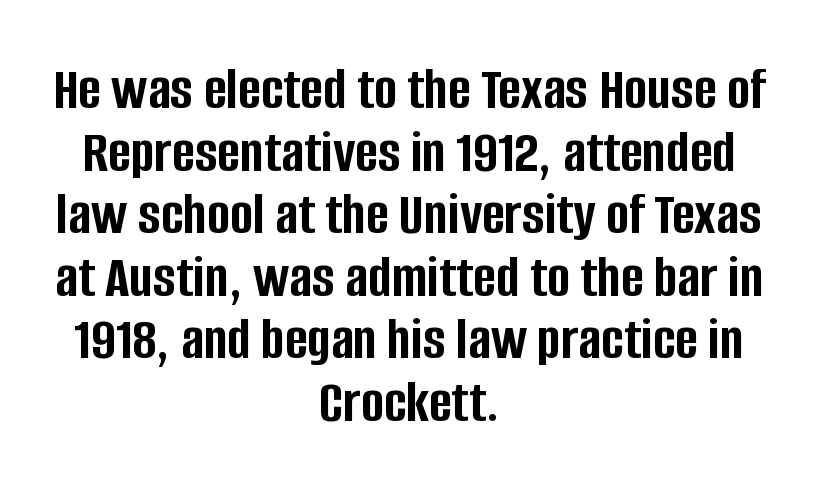
Q: Is the text bold? A: Yes.
Q: Is the text italic (slanted)? A: No, it is upright.
Q: Is the typeface a serif or a sans-serif typeface? A: Sans-serif.
Q: Is the text underlined? A: No.
Q: How is the paragraph aligned? A: Centered.
Q: Is the spacing between letters normal or unusually wide? A: Normal.
Q: Is the spacing between lines tight, normal or loose? A: Tight.
Q: Width (condensed, normal, or wide)? A: Condensed.
Q: Stroke contrast? A: Low.
Q: x-height? A: Large.
Q: Monospaced? A: No.
